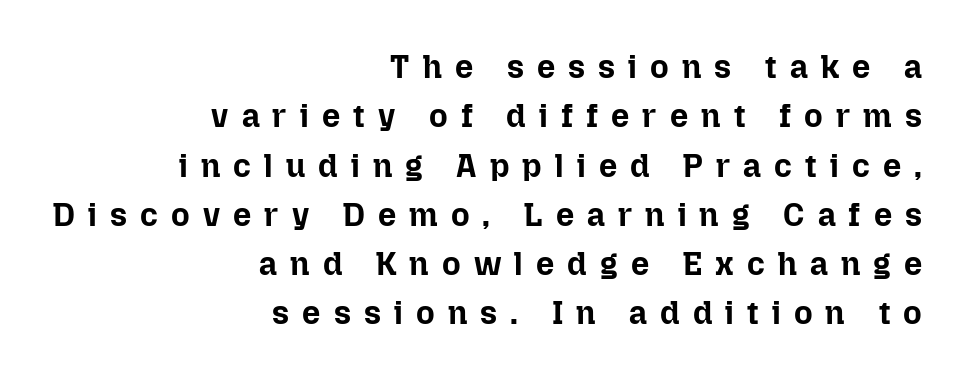
Q: Is the text bold? A: Yes.
Q: Is the text italic (slanted)? A: No, it is upright.
Q: Is the text underlined? A: No.
Q: How is the paragraph aligned? A: Right-aligned.
Q: Is the spacing between letters normal or unusually wide? A: Unusually wide.
Q: Is the spacing between lines tight, normal or loose? A: Normal.
Q: Width (condensed, normal, or wide)? A: Normal.
Q: Stroke contrast? A: Low.
Q: x-height? A: Medium.
Q: Monospaced? A: No.
